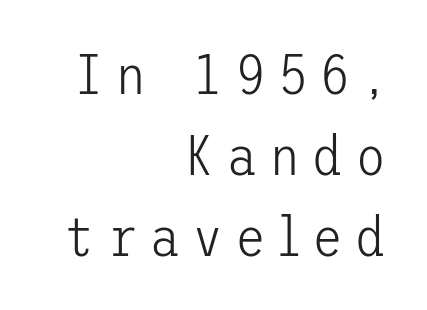
The designer left line spacing at the default. A typesetter would mark this as roman, not italic. Unmarked baselines from the first word to the last. The type family on display is of the sans-serif kind. Weight: regular or lighter. Alignment: flush right.
